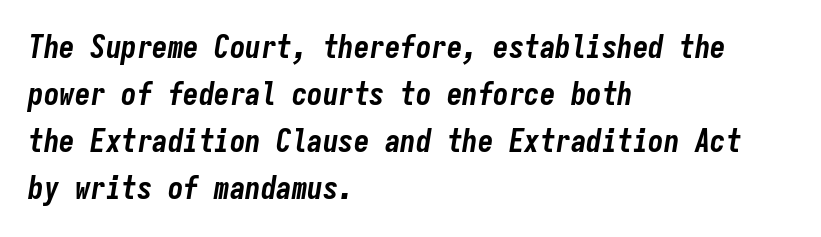
Honestly, the letter spacing is just normal — you wouldn't notice it. Glance below the letters and you will spot only blank space. The letters are slanted; this is an italic face. The ragged edge is on the right, which tells us the setting is flush left. Caption: bold face, heavy strokes. The space between consecutive lines is moderate.
